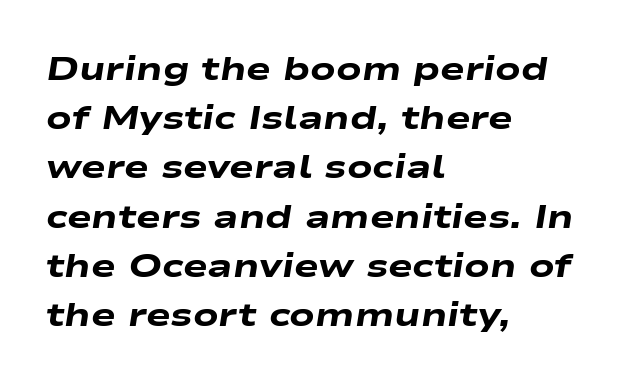
The font's italic variant was chosen for this text. Each letter keeps its own natural width here, so spacing adapts to shape. Compared with typical body copy, the letter spacing here is the same. One-word summary of the alignment: left. Chunky letters — that's bold for sure.
